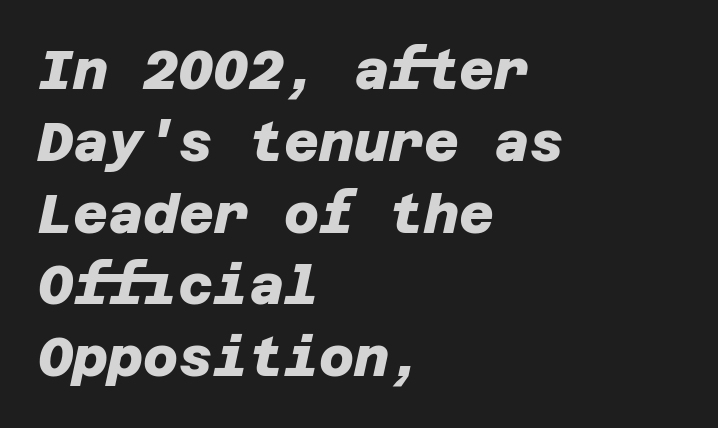
{"serif": "no", "bold": "yes", "weight": "heavy", "width": "normal", "stroke_contrast": "low", "x_height": "large", "underline": "no", "align": "left", "line_spacing": "normal", "line_spacing_ratio": 1.33, "letter_spacing": "normal", "letter_spacing_em": 0.0, "glyph_px": 54}
